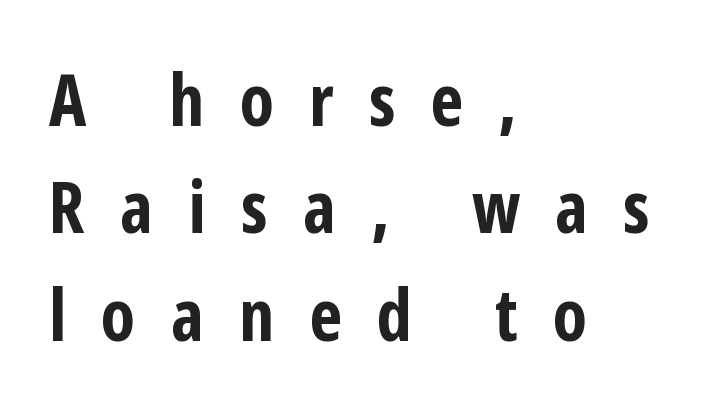
The image shows 72 px bold, condensed sans-serif type, upright; set left-aligned, normal line spacing (1.49x), unusually wide letter spacing (+0.49 em), not underlined; low stroke contrast and a medium x-height.
